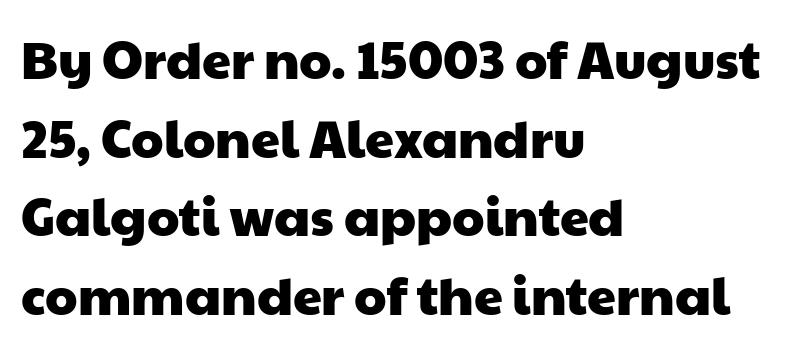
The image shows 52 px wide sans-serif type; set left-aligned, normal line spacing (1.51x), normal letter spacing, not underlined; low stroke contrast and a medium x-height.
